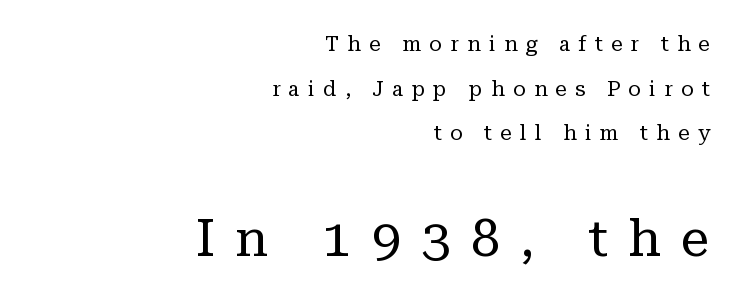
The image shows 52 px regular-weight serif type, upright; set right-aligned, loose line spacing (2.13x), unusually wide letter spacing (+0.39 em), not underlined; the second (bottom) block is 2.48x larger; low stroke contrast and a medium x-height.
